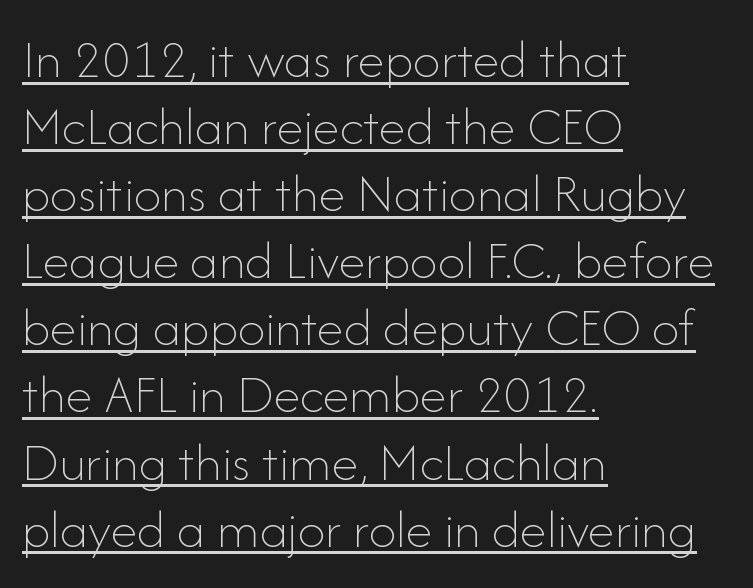
{"italic": "no", "bold": "no", "weight": "thin", "width": "normal", "stroke_contrast": "low", "x_height": "small", "monospaced": "no", "underline": "yes", "align": "left", "line_spacing_ratio": 1.22, "letter_spacing": "normal", "letter_spacing_em": 0.0, "glyph_px": 55}
